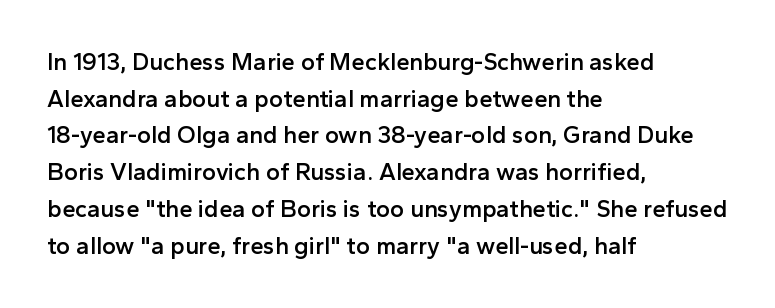
{"italic": "no", "bold": "semi", "underline": "no", "align": "left", "line_spacing": "normal", "line_spacing_ratio": 1.53, "letter_spacing": "normal", "letter_spacing_em": 0.0, "glyph_px": 24}
